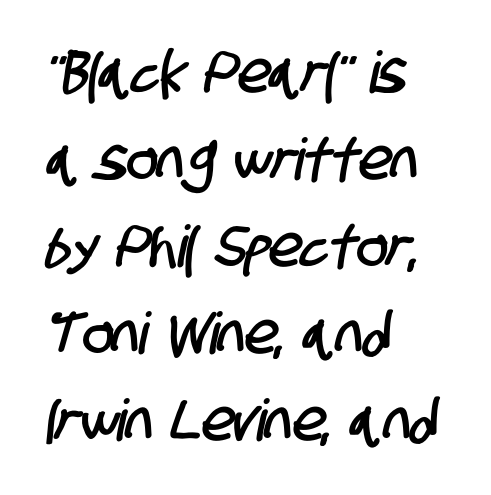
The image shows 58 px condensed sans-serif type; set left-aligned, normal line spacing (1.5x), normal letter spacing, not underlined; low stroke contrast and a large x-height.
